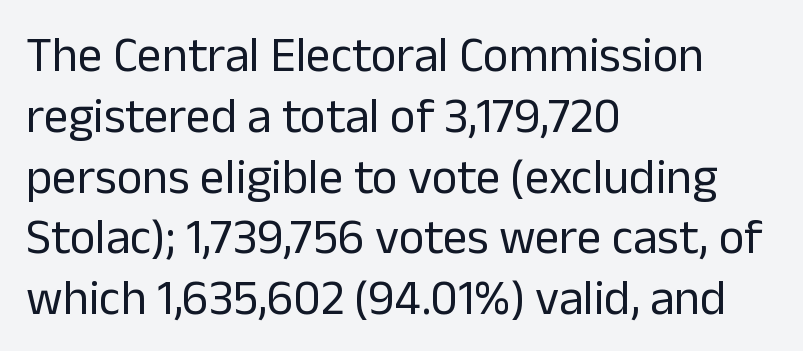
Character widths vary here, with narrow letters taking less room than wide ones. The type family on display is of the sans-serif kind. Each stroke keeps to a modest, everyday thickness or less. Visually the block forms a straight wall on the left and a jagged coastline on the right.
